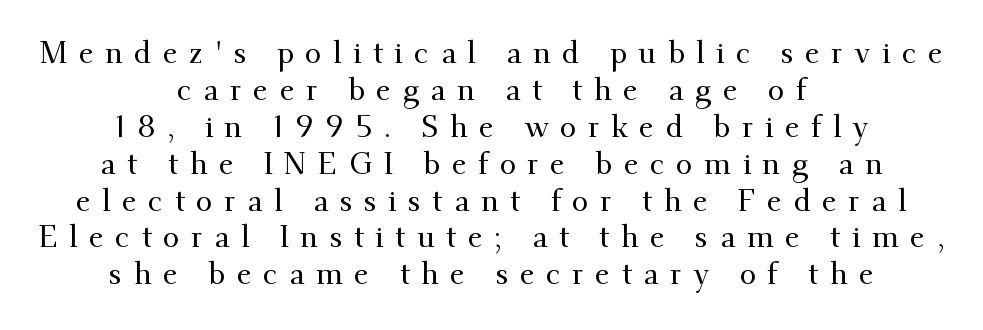
Descenders hang freely into open space. The setting favours the middle, as headings and verse often do. The specimen reads as upright at a glance. Varying glyph widths throughout — classic text-font behaviour. A serif font was chosen for this passage. The gaps between neighbouring characters are conspicuously large.
